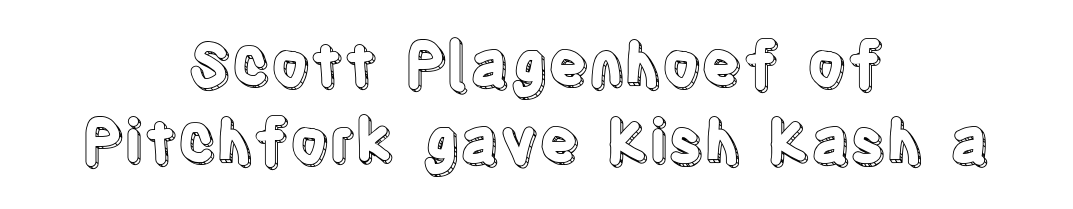
The image shows 60 px condensed type, upright; set centered, normal line spacing (1.28x), normal letter spacing, not underlined; a large x-height.
